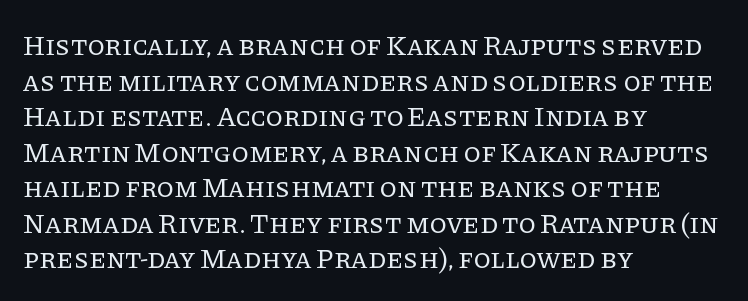
This sample has the flowing, uneven cadence of proportional lettering. The block of text has a typical density, with ordinary space between rows. The typesetting does not lean heavy: it is not bold. Letter spacing: default.
